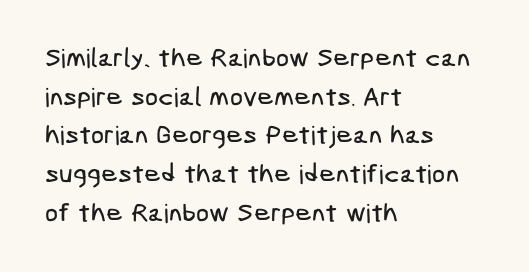
Q: Is the text underlined? A: No.
Q: How is the paragraph aligned? A: Left-aligned.
Q: Is the spacing between letters normal or unusually wide? A: Normal.
Q: Is the spacing between lines tight, normal or loose? A: Normal.
